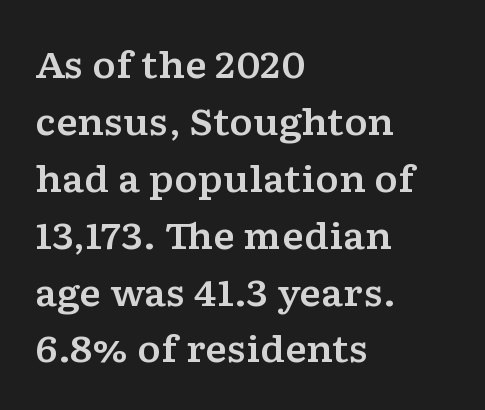
The image shows 36 px wide serif type, upright; set left-aligned, normal line spacing (1.58x), normal letter spacing, not underlined; low stroke contrast and a medium x-height.
